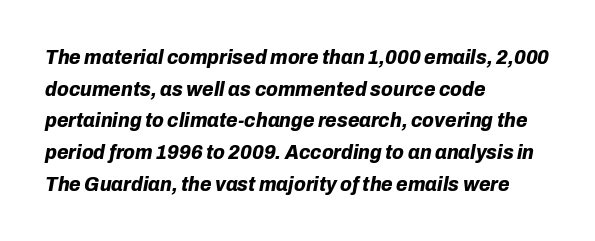
{"italic": "yes", "lean": "right", "slant_degrees": 10, "bold": "yes", "underline": "no", "align": "left", "line_spacing": "normal", "line_spacing_ratio": 1.51, "letter_spacing": "normal", "letter_spacing_em": 0.0, "glyph_px": 21}
